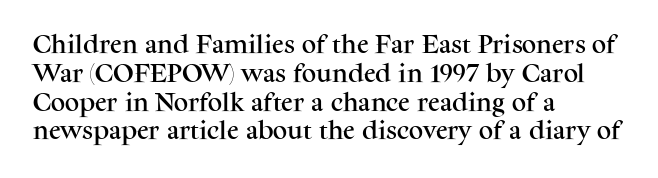
{"italic": "no", "underline": "no", "align": "left", "line_spacing": "normal", "line_spacing_ratio": 1.44, "letter_spacing": "normal", "letter_spacing_em": 0.0, "glyph_px": 20}
